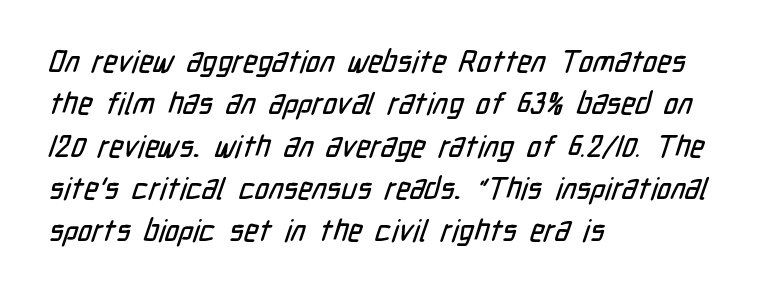
{"serif": "no", "width": "condensed", "stroke_contrast": "low", "x_height": "medium", "monospaced": "no", "underline": "no", "align": "left", "line_spacing": "normal", "line_spacing_ratio": 1.41, "letter_spacing": "normal", "letter_spacing_em": 0.0, "glyph_px": 30}
